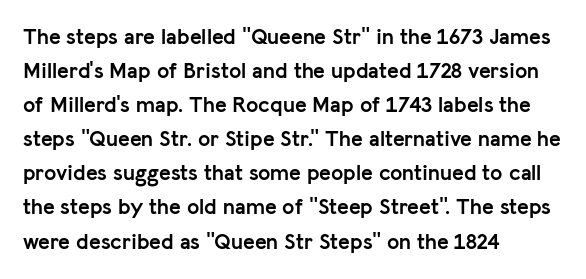
{"italic": "no", "bold": "yes", "underline": "no", "align": "left", "line_spacing": "normal", "line_spacing_ratio": 1.55, "letter_spacing": "normal", "letter_spacing_em": 0.0, "glyph_px": 22}
